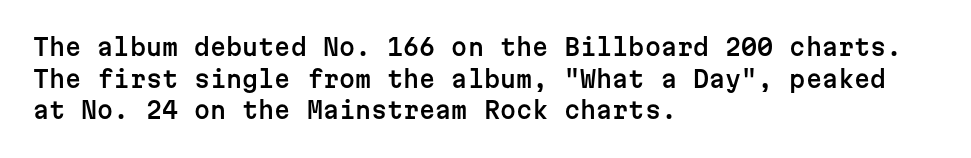
The letterforms sit shoulder to shoulder at normal distance. The paragraph has a hard left edge and a soft right edge. A clean baseline with only descenders dipping below it. No italicization has been applied; the sample stays upright.
